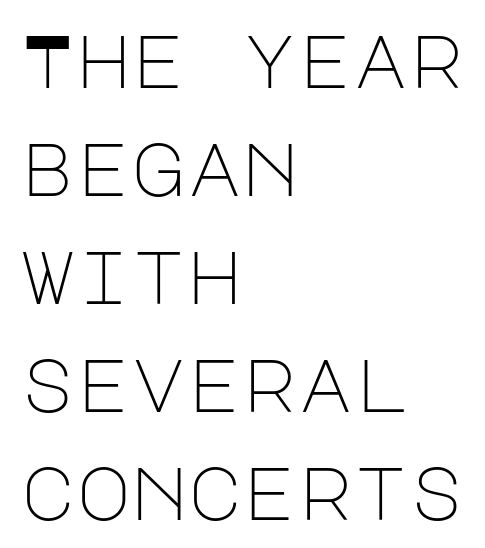
Underlining? Definitely not there. The block of text has a typical density, with ordinary space between rows. Stroke terminals: plain, sans-serif. Posture: upright roman. Words appear dense and cohesive because spacing is normal.
